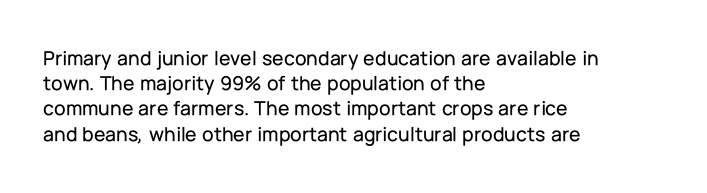
{"italic": "no", "underline": "no", "align": "left", "line_spacing_ratio": 1.2, "letter_spacing": "normal", "letter_spacing_em": 0.0, "glyph_px": 21}
